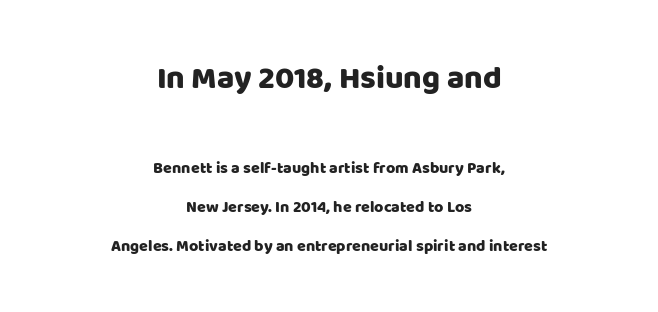
{"serif": "no", "italic": "no", "width": "normal", "stroke_contrast": "low", "x_height": "large", "monospaced": "no", "underline": "no", "align": "center", "line_spacing": "loose", "line_spacing_ratio": 2.43, "letter_spacing": "normal", "letter_spacing_em": 0.0, "larger_block": "first", "size_ratio": 2.0, "glyph_px": 32}
